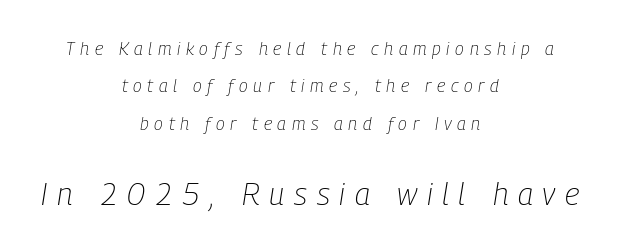
{"italic": "yes", "lean": "right", "slant_degrees": 9, "bold": "no", "weight": "light", "width": "condensed", "stroke_contrast": "low", "x_height": "medium", "monospaced": "no", "underline": "no", "align": "center", "line_spacing": "loose", "line_spacing_ratio": 2.07, "letter_spacing": "wide", "letter_spacing_em": 0.31, "larger_block": "second", "size_ratio": 1.72, "glyph_px": 31}
